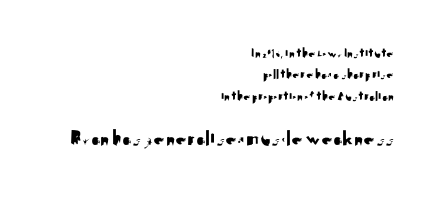
The rag falls on the left side of this text block. The tracking reads as untouched default to a designer's eye. Line spacing here is normal. Descender tails drop into unmarked territory. Rendered with straight, roman letterforms.
